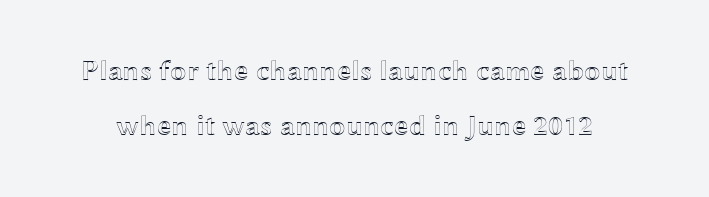
The image shows 29 px wide type, upright; set line spacing 1.88x, normal letter spacing, not underlined; a medium x-height.
